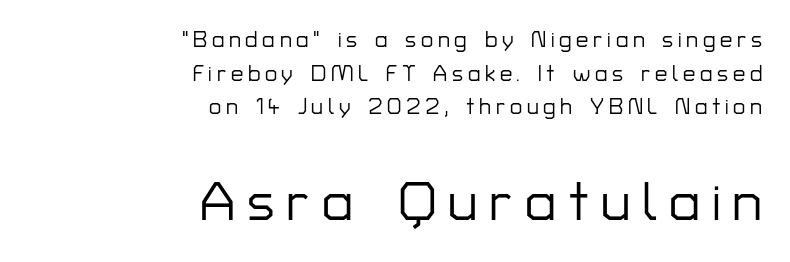
Q: Is the text italic (slanted)? A: No, it is upright.
Q: Is the typeface a serif or a sans-serif typeface? A: Sans-serif.
Q: Is the text underlined? A: No.
Q: How is the paragraph aligned? A: Right-aligned.
Q: Is the spacing between letters normal or unusually wide? A: Unusually wide.
Q: Is the spacing between lines tight, normal or loose? A: Normal.
Q: Which block of text is set in a larger size, the first (top) or the second (bottom)? A: The second (bottom) one.
Q: Width (condensed, normal, or wide)? A: Normal.
Q: Stroke contrast? A: Low.
Q: x-height? A: Medium.
Q: Monospaced? A: No.
